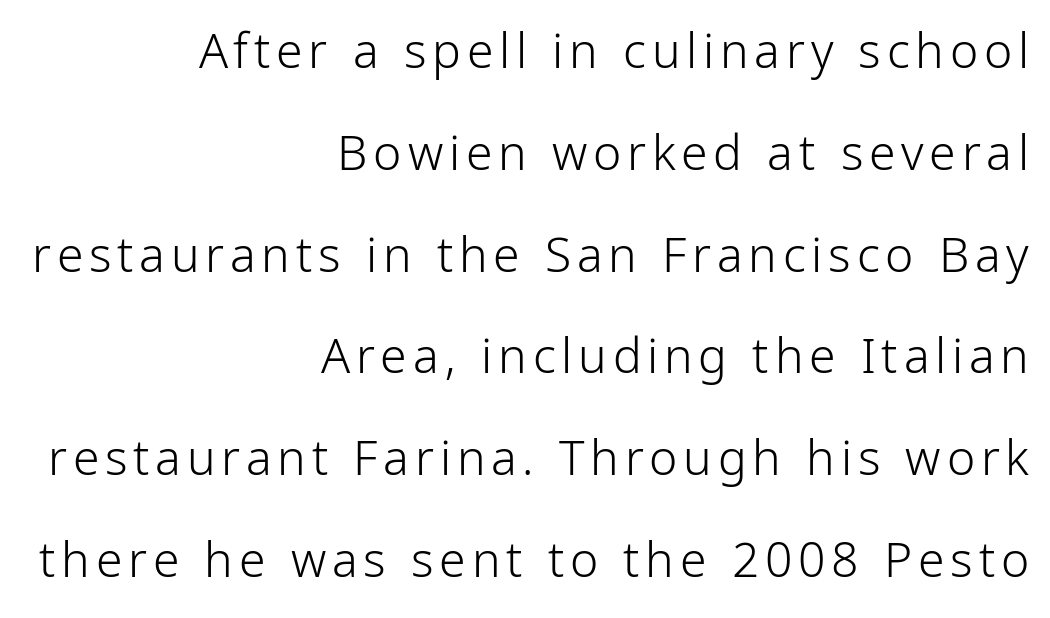
Q: Is the text bold? A: No.
Q: Is the text italic (slanted)? A: No, it is upright.
Q: Is the typeface a serif or a sans-serif typeface? A: Sans-serif.
Q: Is the text underlined? A: No.
Q: How is the paragraph aligned? A: Right-aligned.
Q: Is the spacing between lines tight, normal or loose? A: Loose.
Q: Width (condensed, normal, or wide)? A: Condensed.
Q: Stroke contrast? A: Low.
Q: x-height? A: Medium.
Q: Monospaced? A: No.
